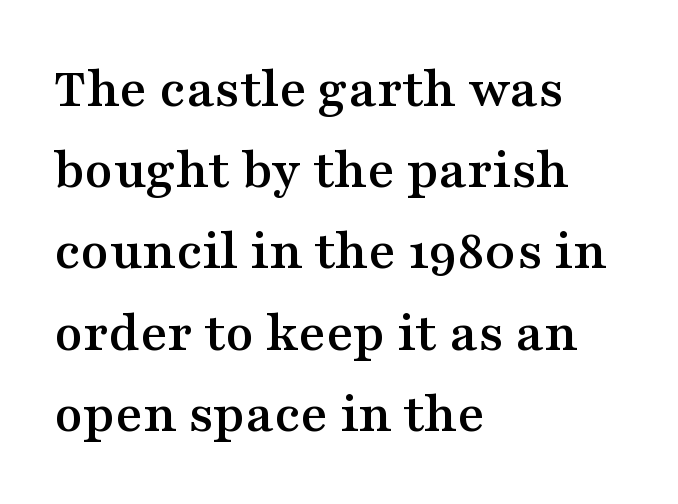
{"serif": "yes", "italic": "no", "width": "wide", "stroke_contrast": "medium", "x_height": "medium", "monospaced": "no", "underline": "no", "align": "left", "line_spacing": "normal", "line_spacing_ratio": 1.4, "letter_spacing": "normal", "letter_spacing_em": 0.0, "glyph_px": 58}
